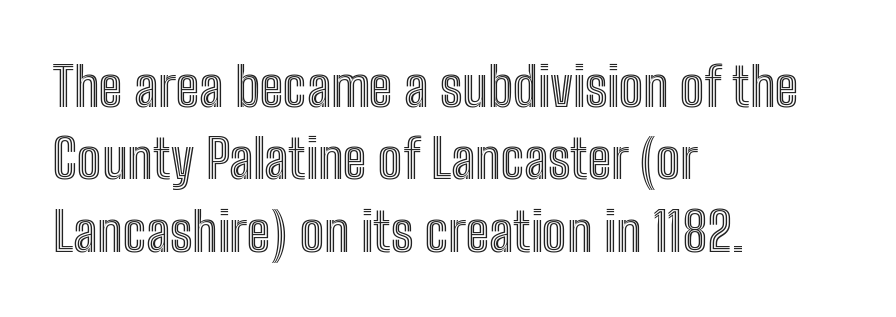
Q: Is the text italic (slanted)? A: No, it is upright.
Q: Is the text underlined? A: No.
Q: How is the paragraph aligned? A: Left-aligned.
Q: Is the spacing between letters normal or unusually wide? A: Normal.
Q: Is the spacing between lines tight, normal or loose? A: Normal.
Q: Width (condensed, normal, or wide)? A: Condensed.
Q: x-height? A: Medium.
Q: Monospaced? A: No.
